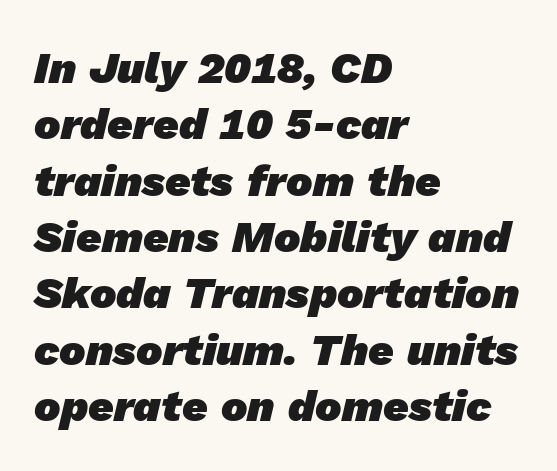
Serifs: no, the terminals of the letterforms are clean. Descender tails drop into unmarked territory. These lines keep a tight, regular rhythm from letter to letter. Which margin do the lines hug? The left one — the right edge is uneven. Each new line begins a customary step beneath the previous one. Character widths vary here, with narrow letters taking less room than wide ones.
